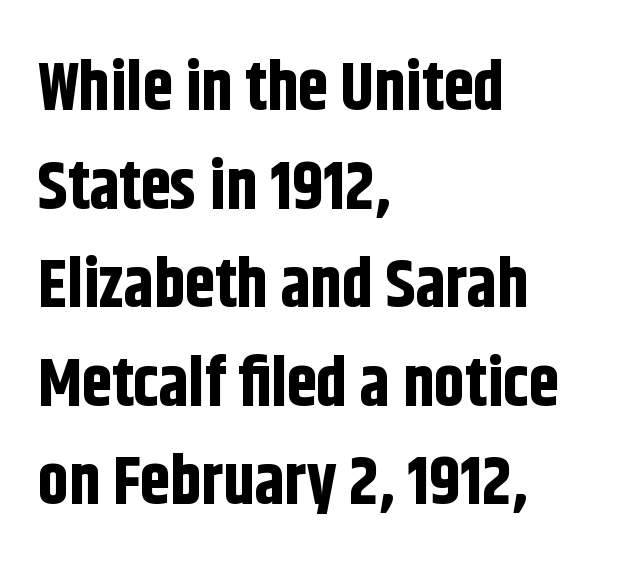
In terms of letterspacing, this is plain default setting. The glyphs have the mass of a bold cut. Underlining? Definitely not there. I'd call this a sans setting — the letters go barefoot.
